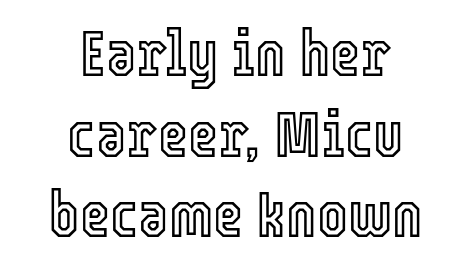
The image shows 65 px condensed type, upright; set centered, line spacing 1.24x, normal letter spacing, not underlined; a medium x-height.
